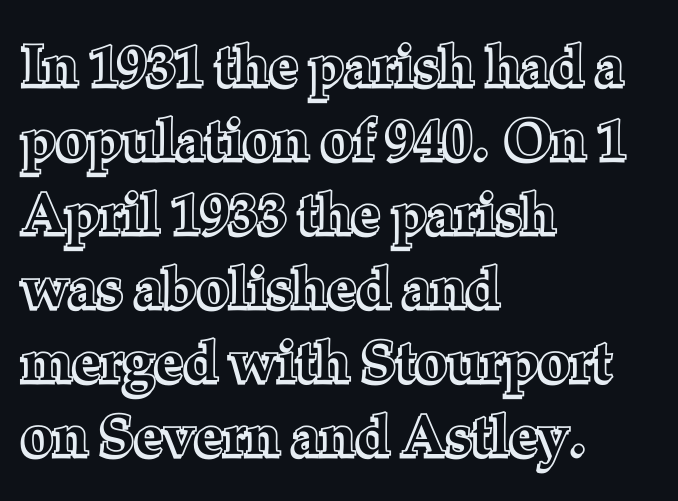
{"italic": "no", "width": "normal", "x_height": "medium", "monospaced": "no", "underline": "no", "align": "left", "line_spacing": "normal", "line_spacing_ratio": 1.3, "letter_spacing": "normal", "letter_spacing_em": 0.0, "glyph_px": 57}
